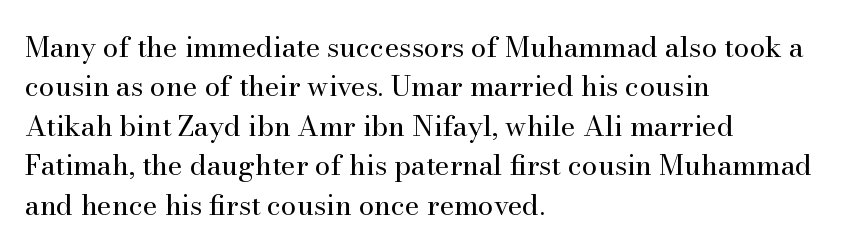
The image shows 28 px regular-weight serif type, upright; set left-aligned, normal line spacing (1.41x), normal letter spacing, not underlined; high stroke contrast and a small x-height.
